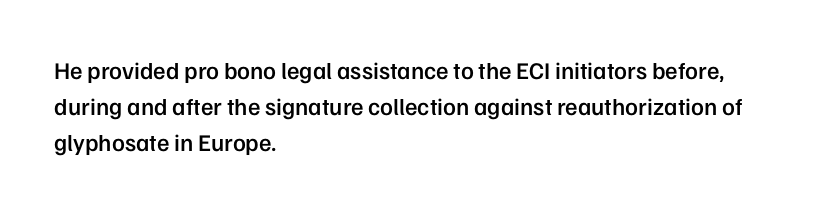
Q: Is the text bold? A: Semi-bold.
Q: Is the text italic (slanted)? A: No, it is upright.
Q: Is the text underlined? A: No.
Q: How is the paragraph aligned? A: Left-aligned.
Q: Is the spacing between letters normal or unusually wide? A: Normal.
Q: Is the spacing between lines tight, normal or loose? A: Normal.
